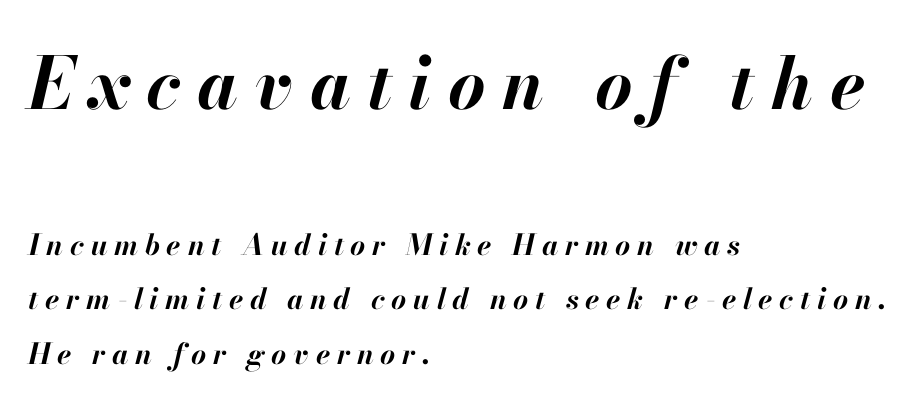
What stands out about the letter spacing? Its width — letters are far apart. Slanted lettering throughout. Underlining? Definitely not there. Typographic density is high because the face is bold. These lines are set flush left with a ragged right edge.
